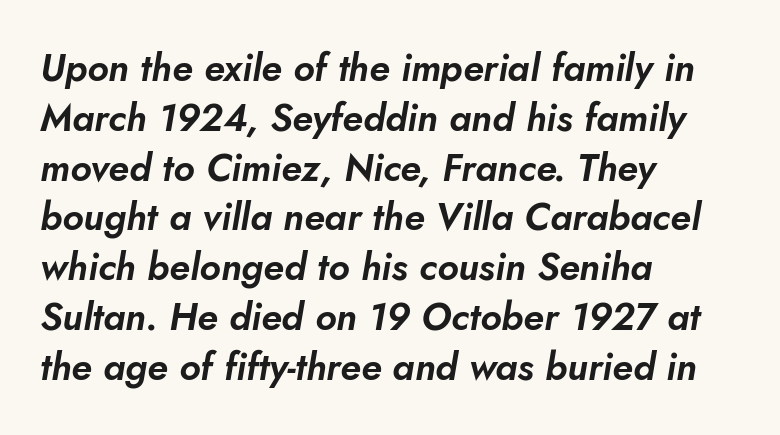
The image shows 38 px text type, italic (leaning right); set left-aligned, normal line spacing (1.31x), normal letter spacing, not underlined; low stroke contrast and a small x-height.
